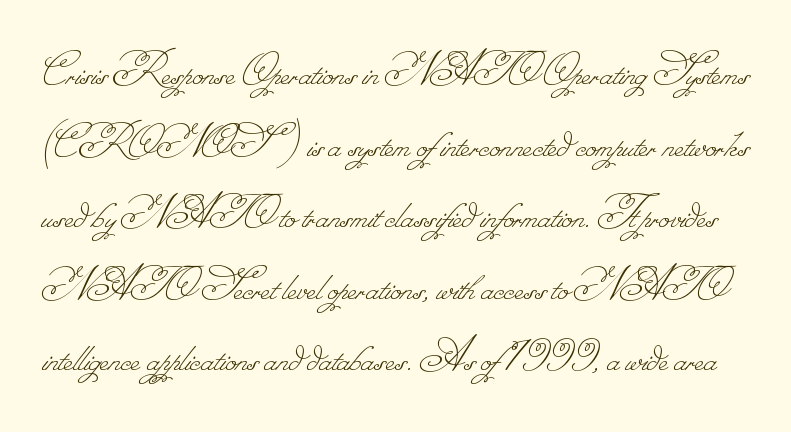
The image shows 49 px thin type; set normal line spacing (1.46x), normal letter spacing, not underlined; low stroke contrast.
